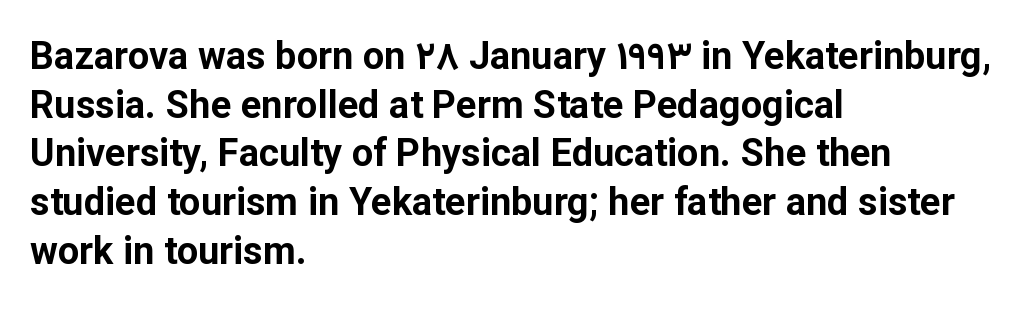
Q: Is the text bold? A: Yes.
Q: Is the text italic (slanted)? A: No, it is upright.
Q: Is the typeface a serif or a sans-serif typeface? A: Sans-serif.
Q: Is the text underlined? A: No.
Q: How is the paragraph aligned? A: Left-aligned.
Q: Is the spacing between letters normal or unusually wide? A: Normal.
Q: Is the spacing between lines tight, normal or loose? A: Normal.
Q: Width (condensed, normal, or wide)? A: Normal.
Q: Stroke contrast? A: Low.
Q: x-height? A: Medium.
Q: Monospaced? A: No.
